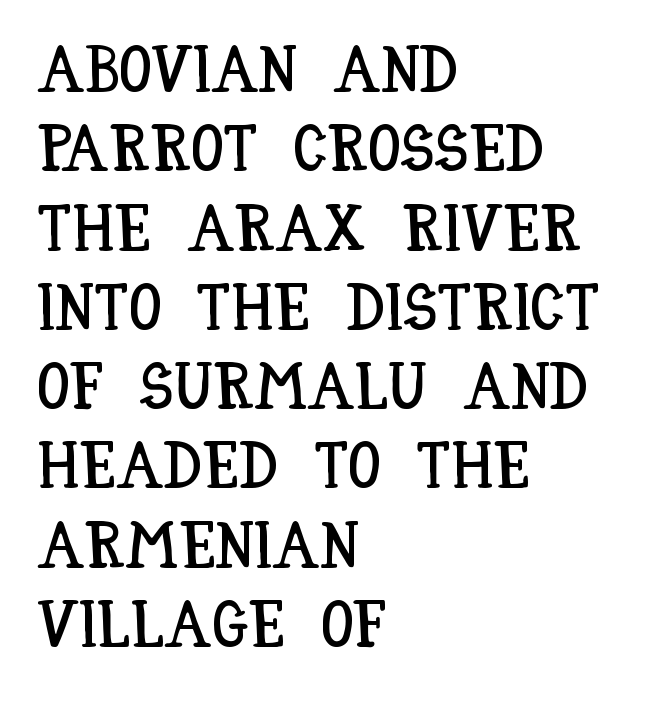
The image shows 65 px condensed type, upright; set left-aligned, line spacing 1.22x, normal letter spacing, not underlined; low stroke contrast and a large x-height.
